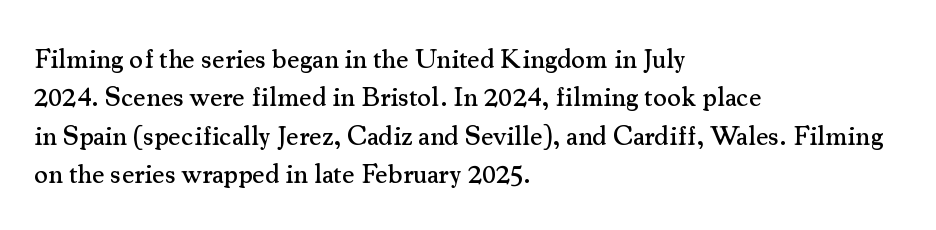
The image shows 27 px text type, upright; set left-aligned, normal line spacing (1.42x), normal letter spacing, not underlined.
